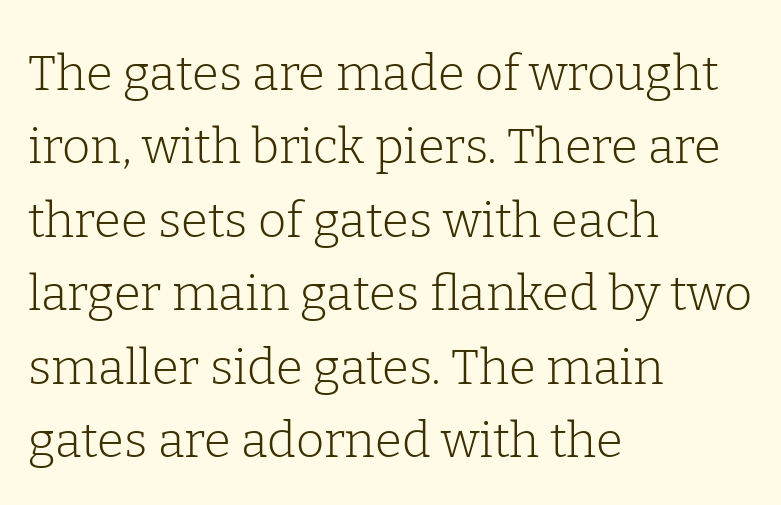
{"serif": "yes", "italic": "no", "bold": "no", "weight": "light", "width": "normal", "stroke_contrast": "low", "x_height": "medium", "monospaced": "no", "underline": "no", "align": "left", "line_spacing": "normal", "line_spacing_ratio": 1.5, "letter_spacing": "normal", "letter_spacing_em": 0.0, "glyph_px": 49}
